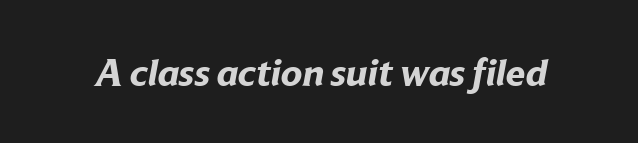
Summary of weight: heavy, a full bold. Does extra space separate the letters? No, they use regular spacing. This sample uses a sans-serif face. Descenders are the only things crossing below the line. The passage shown is typed in a proportional face where columns would drift.
